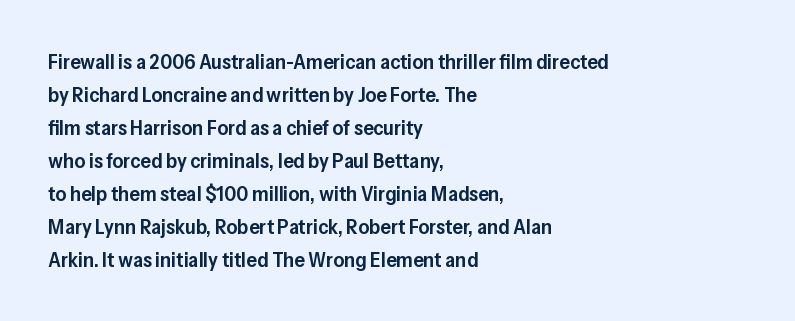
You could call the tracking neutral — neither tight nor loose. Which margin do the lines hug? The left one — the right edge is uneven. Regarding leading, the lines here are spaced in the standard way. Does the weight exceed regular? Yes, but only to semibold. The glyphs are unaccompanied by any horizontal stroke below them.
